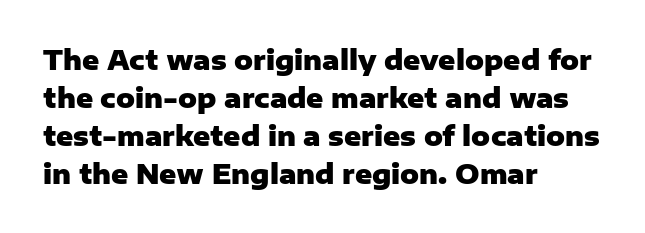
{"italic": "no", "bold": "yes", "underline": "no", "align": "left", "line_spacing": "normal", "line_spacing_ratio": 1.46, "letter_spacing": "normal", "letter_spacing_em": 0.0, "glyph_px": 26}
